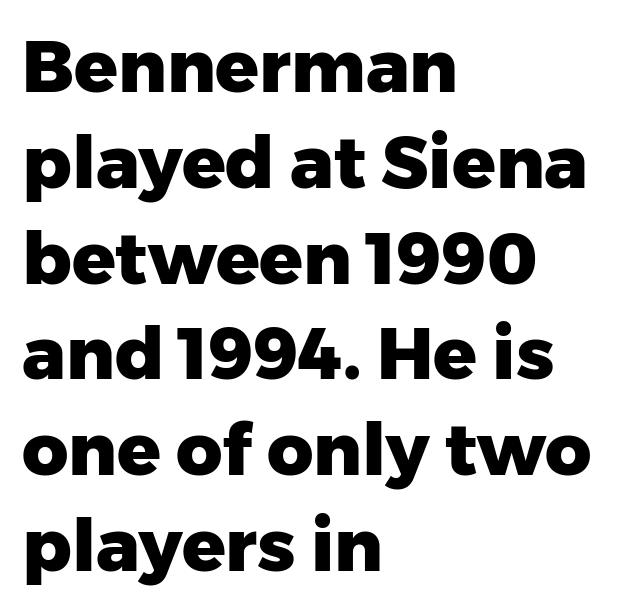
Only glyphs here, with clear space below each row. Caption: standard tracking, unaltered. The passage shown is emphatically bold. These lines are rendered in a variable-pitch font. Reading down the block, your eye returns to a fixed left position each line.
